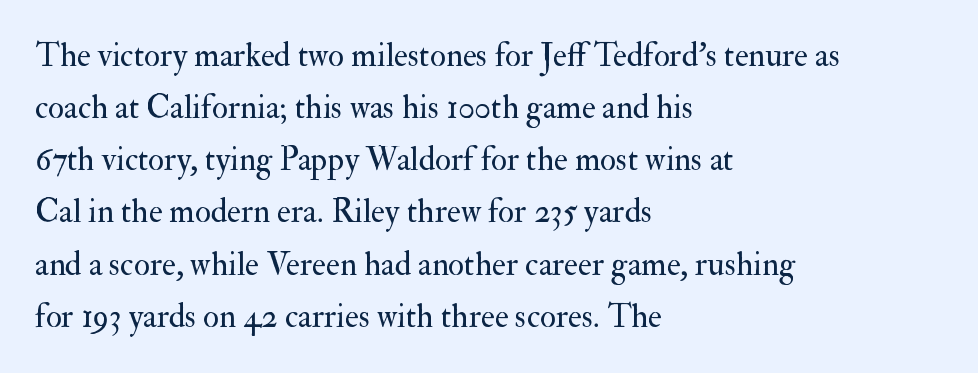
Q: Is the text bold? A: No.
Q: Is the text italic (slanted)? A: No, it is upright.
Q: Is the typeface a serif or a sans-serif typeface? A: Serif.
Q: Is the text underlined? A: No.
Q: How is the paragraph aligned? A: Left-aligned.
Q: Is the spacing between letters normal or unusually wide? A: Normal.
Q: Is the spacing between lines tight, normal or loose? A: Normal.
Q: Width (condensed, normal, or wide)? A: Normal.
Q: Stroke contrast? A: Medium.
Q: x-height? A: Small.
Q: Monospaced? A: No.
